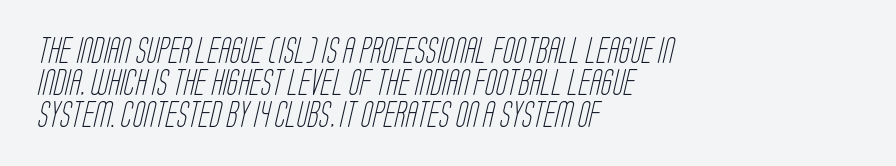
The image shows 26 px text type; set left-aligned, line spacing 1.24x, normal letter spacing, not underlined.
